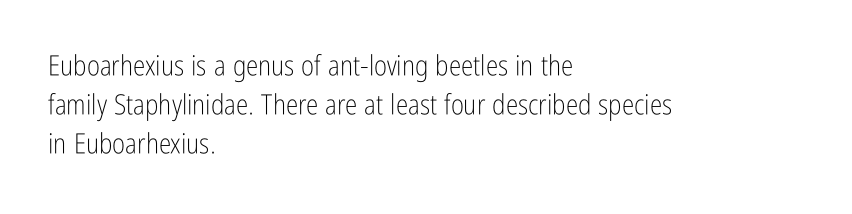
The image shows 28 px light, condensed sans-serif type, upright; set left-aligned, normal line spacing (1.4x), normal letter spacing, not underlined; low stroke contrast and a medium x-height.
